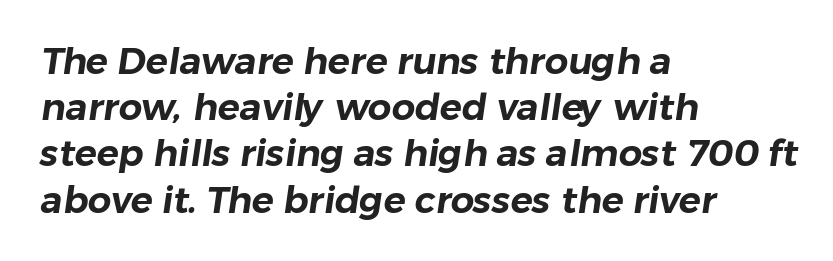
The image shows 37 px sans-serif type; set left-aligned, normal line spacing (1.25x), normal letter spacing, not underlined; low stroke contrast and a medium x-height.
